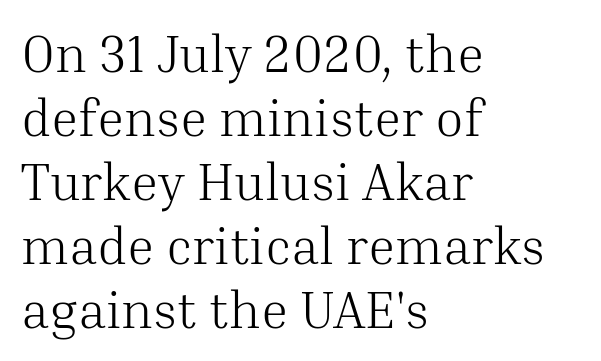
Q: Is the text bold? A: No.
Q: Is the text italic (slanted)? A: No, it is upright.
Q: Is the typeface a serif or a sans-serif typeface? A: Serif.
Q: Is the text underlined? A: No.
Q: How is the paragraph aligned? A: Left-aligned.
Q: Is the spacing between letters normal or unusually wide? A: Normal.
Q: Width (condensed, normal, or wide)? A: Normal.
Q: Stroke contrast? A: Medium.
Q: x-height? A: Medium.
Q: Monospaced? A: No.
